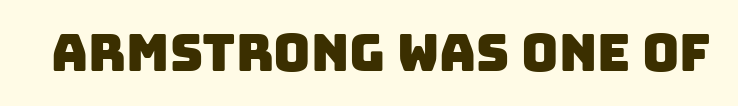
The gap between lines stays unmarked. Short note: letters normally spaced. The rendering shows plain stroke endings on the letterforms — a sans-serif design. Here the designer chose a conventional face with non-uniform glyph widths.
